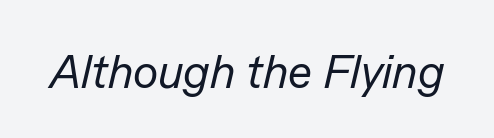
The image shows 47 px regular-weight type, italic (leaning right); set normal letter spacing, not underlined; low stroke contrast and a medium x-height.
